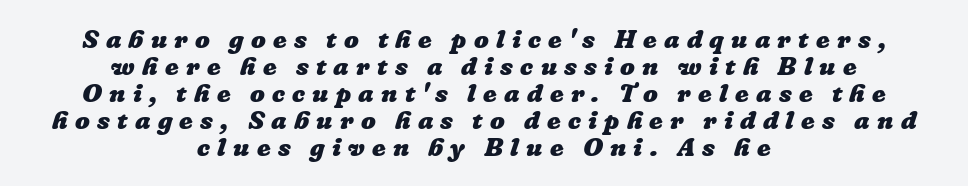
The image shows 26 px bold type; set centered, tight line spacing (1.04x), unusually wide letter spacing (+0.28 em), not underlined.
